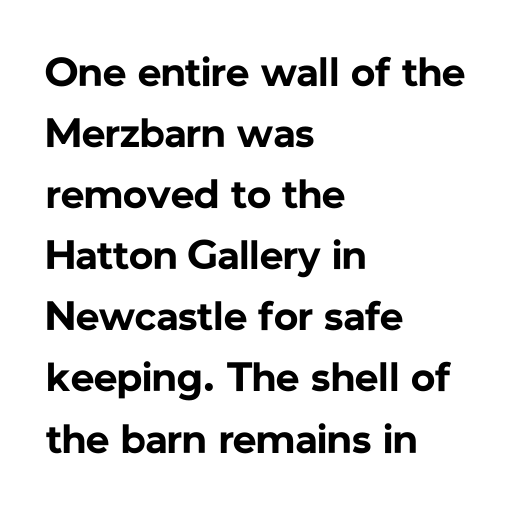
{"serif": "no", "italic": "no", "bold": "yes", "weight": "bold", "width": "normal", "stroke_contrast": "low", "x_height": "medium", "monospaced": "no", "underline": "no", "align": "left", "line_spacing": "normal", "line_spacing_ratio": 1.49, "letter_spacing": "normal", "letter_spacing_em": 0.0, "glyph_px": 41}
